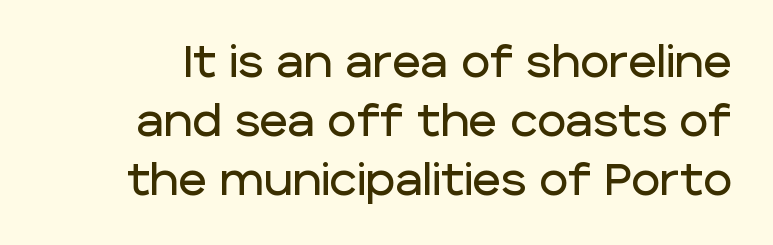
{"serif": "no", "italic": "no", "width": "normal", "stroke_contrast": "low", "x_height": "large", "monospaced": "no", "underline": "no", "line_spacing": "normal", "line_spacing_ratio": 1.34, "letter_spacing": "normal", "letter_spacing_em": 0.0, "glyph_px": 44}
